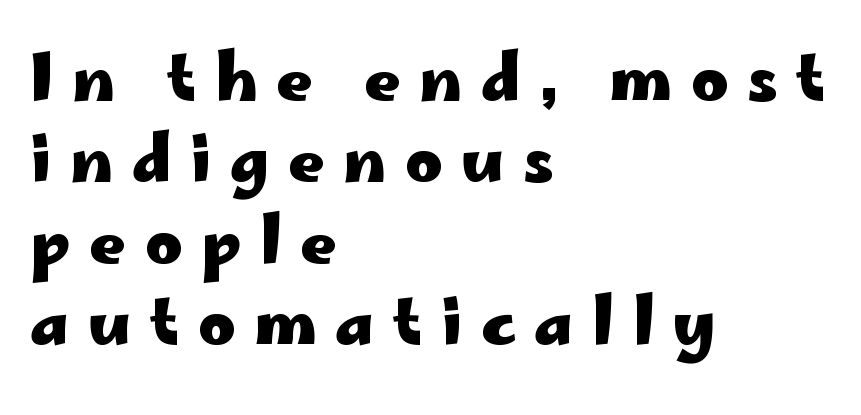
The image shows 63 px heavy, wide sans-serif type, upright; set left-aligned, normal line spacing (1.29x), unusually wide letter spacing (+0.3 em), not underlined; low stroke contrast and a small x-height.
